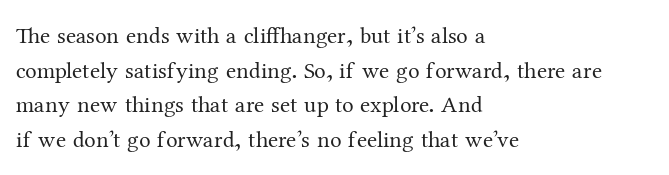
{"italic": "no", "bold": "no", "underline": "no", "align": "left", "line_spacing": "normal", "line_spacing_ratio": 1.51, "letter_spacing": "normal", "letter_spacing_em": 0.0, "glyph_px": 23}
